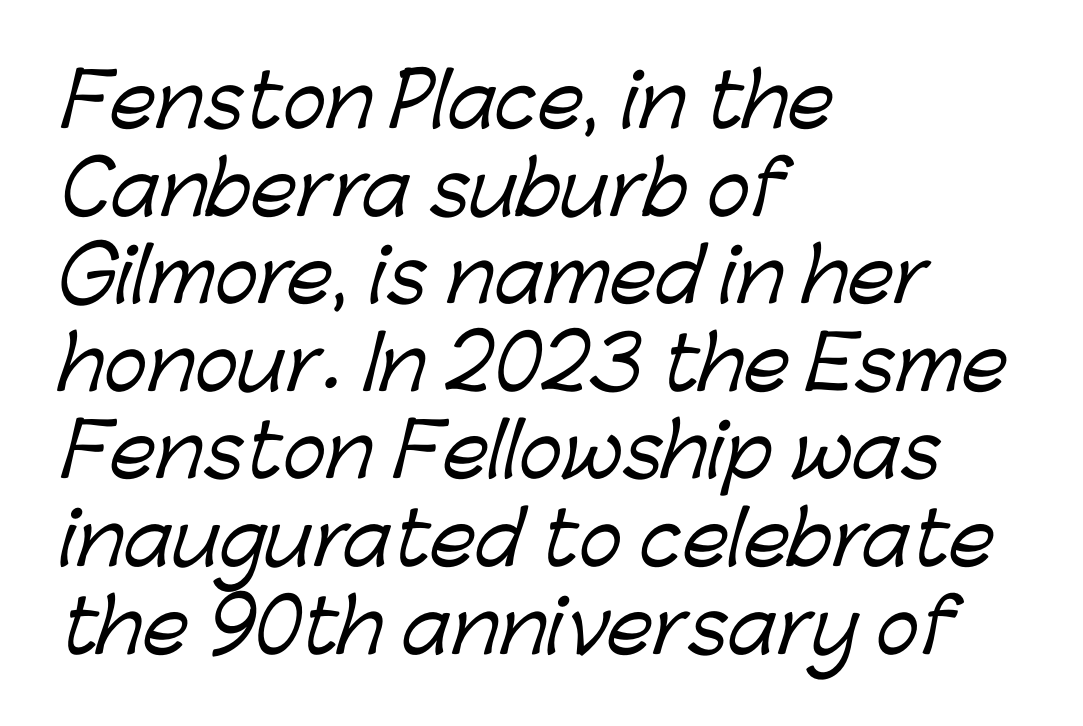
{"serif": "no", "width": "normal", "stroke_contrast": "low", "x_height": "medium", "monospaced": "no", "underline": "no", "align": "left", "line_spacing_ratio": 1.2, "letter_spacing": "normal", "letter_spacing_em": 0.0, "glyph_px": 73}
